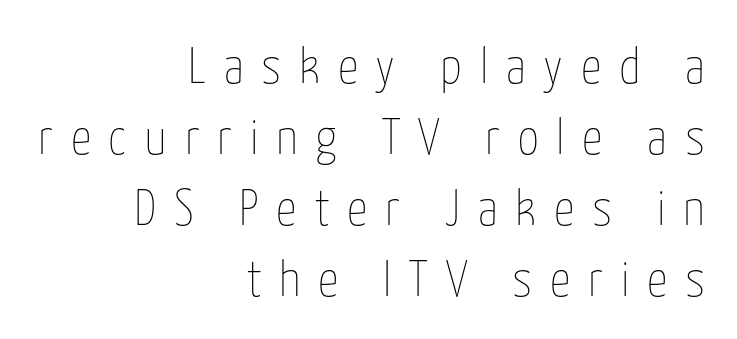
The image shows 51 px thin, condensed type, upright; set right-aligned, normal line spacing (1.39x), unusually wide letter spacing (+0.35 em), not underlined; low stroke contrast and a medium x-height.
